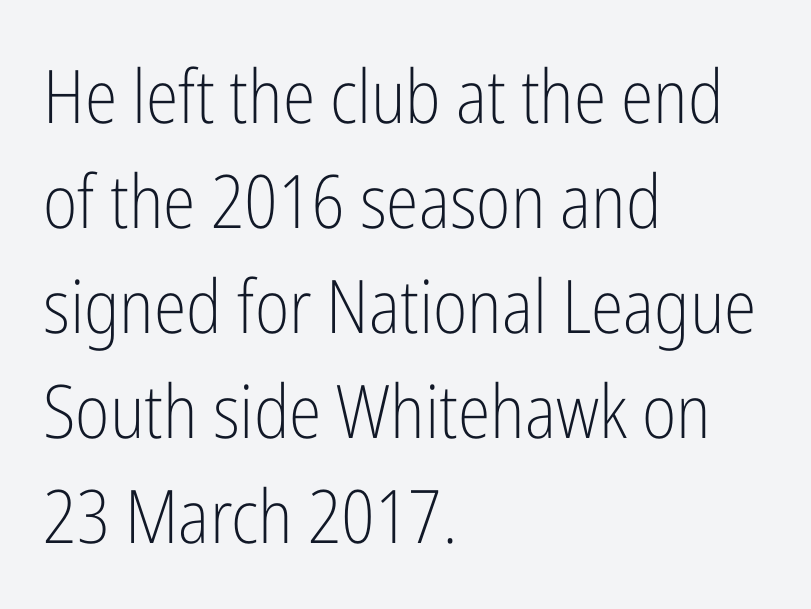
Varying glyph widths throughout — classic text-font behaviour. The letters stand upright; this is a roman face. Vertical spacing — default. This rendering employs a face without finishing strokes, i.e., a sans-serif.
